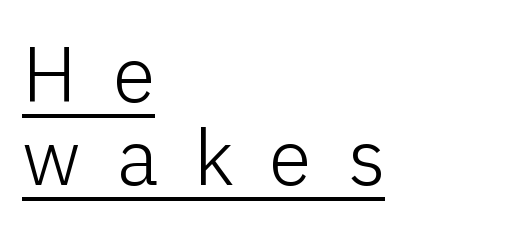
{"serif": "no", "italic": "no", "bold": "no", "weight": "light", "width": "normal", "stroke_contrast": "low", "x_height": "medium", "monospaced": "no", "underline": "yes", "align": "left", "line_spacing": "tight", "line_spacing_ratio": 1.07, "letter_spacing": "wide", "letter_spacing_em": 0.46, "glyph_px": 78}
